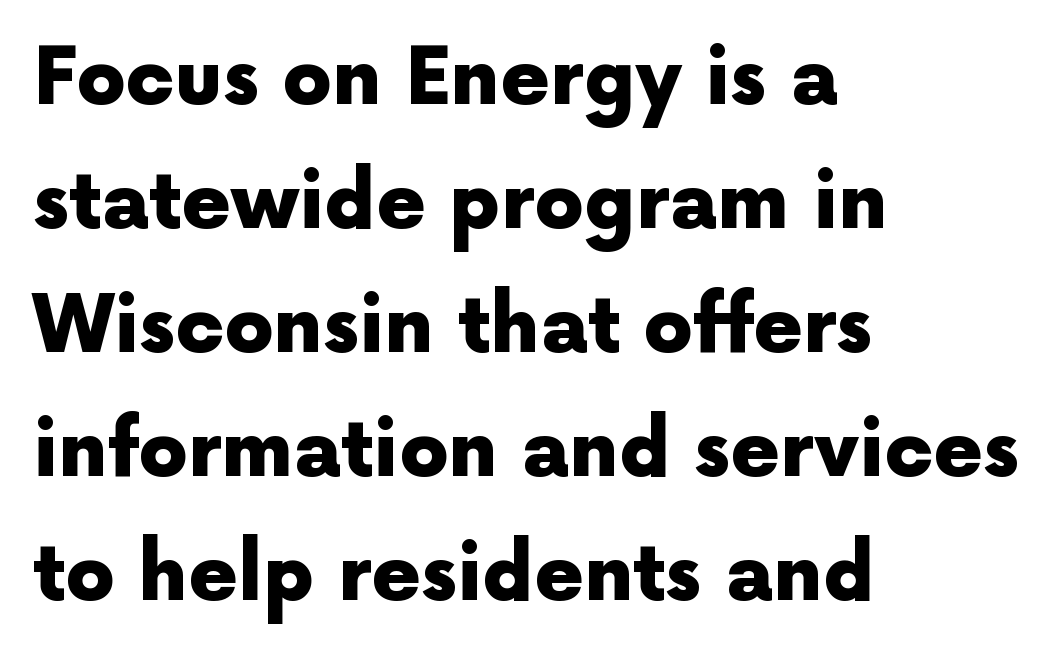
Upright lettering throughout. Varying glyph widths throughout — classic text-font behaviour. As a designer I'd log this as weight 700, bold. Descenders hang freely into open space. The line texture is even and compact thanks to regular tracking.
